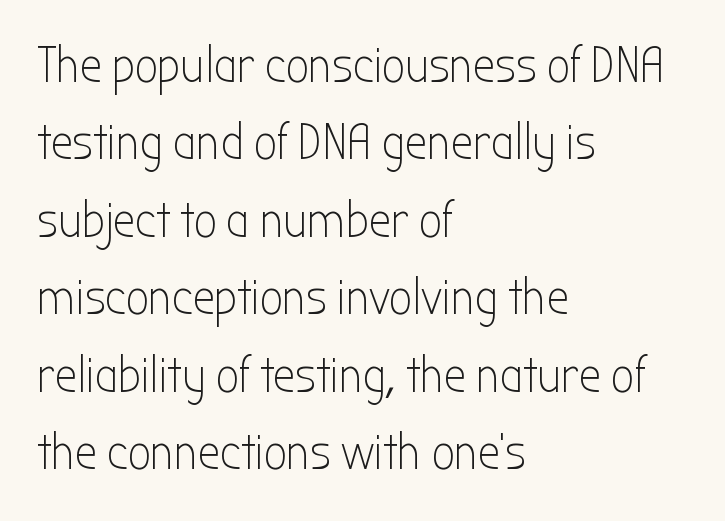
The image shows 50 px light, condensed sans-serif type, upright; set left-aligned, normal line spacing (1.55x), normal letter spacing, not underlined; low stroke contrast and a medium x-height.
